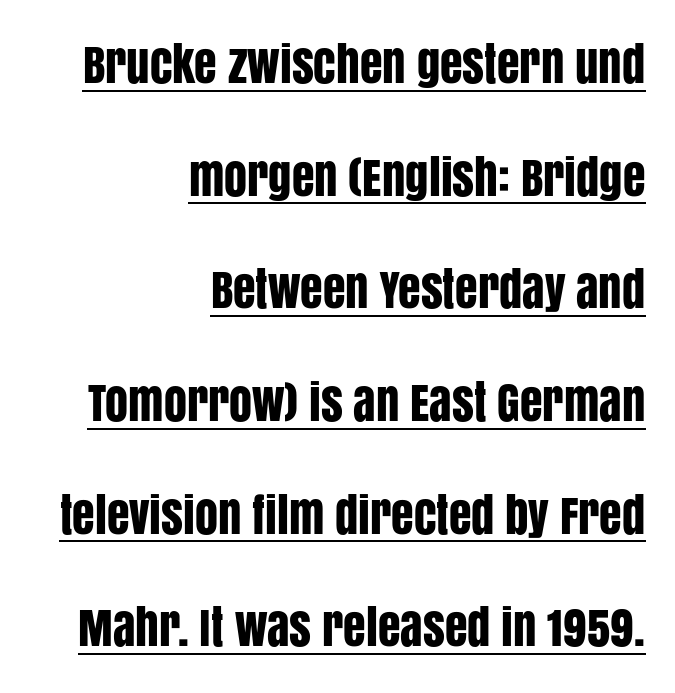
No extra tracking has been applied to these lines. The glyphs are accompanied by a horizontal stroke just below them. Designer's note — italics off, roman on. Nope, no serifs anywhere on these letters. The rag falls on the left side of this text block. This sample trades compactness for vertical openness between lines.
